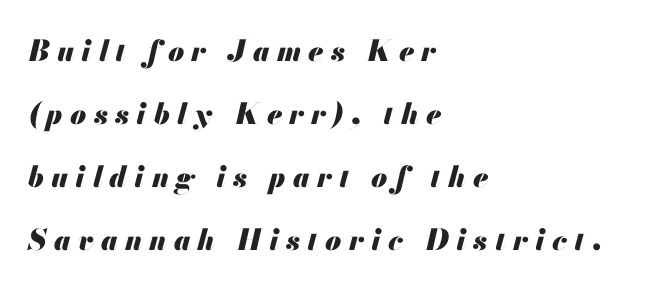
{"italic": "yes", "lean": "right", "slant_degrees": 13, "bold": "yes", "weight": "heavy", "width": "normal", "stroke_contrast": "medium", "x_height": "small", "monospaced": "no", "underline": "no", "align": "left", "line_spacing": "loose", "line_spacing_ratio": 2.17, "letter_spacing": "wide", "letter_spacing_em": 0.25, "glyph_px": 29}
